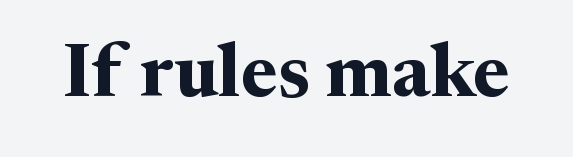
The image shows 76 px bold serif type, upright; set normal letter spacing, not underlined; medium stroke contrast and a medium x-height.
